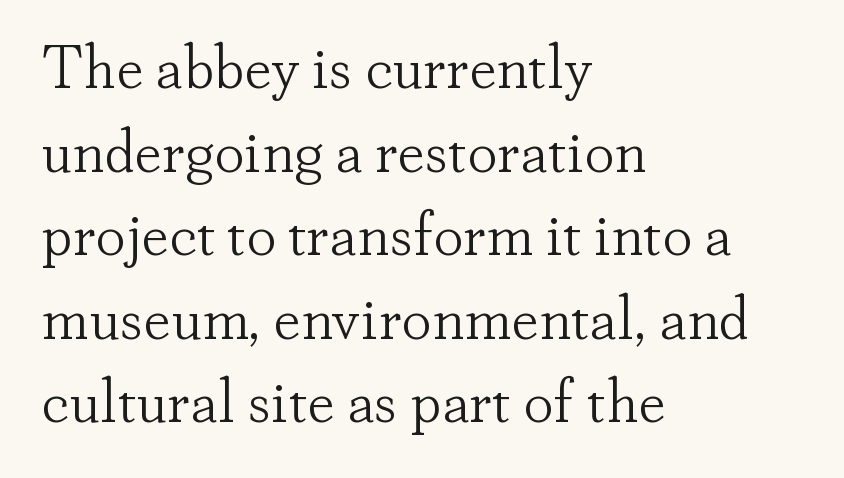
Layout note: lines flush left. Caption: face not bold, strokes unweighted. Vertical spacing — default. The space beneath each line is pristine and unruled.
